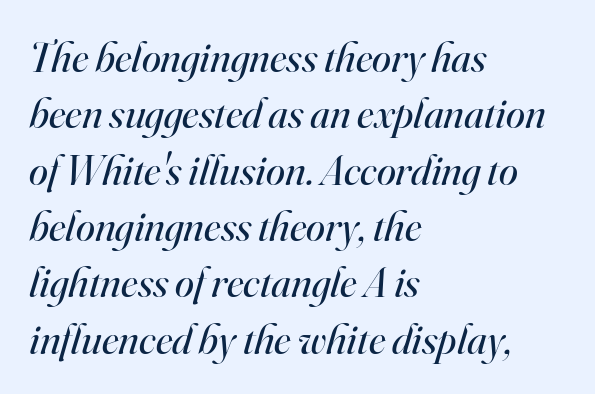
Q: Is the text bold? A: No.
Q: Is the text italic (slanted)? A: Yes, it leans right by about 16 degrees.
Q: Is the typeface a serif or a sans-serif typeface? A: Serif.
Q: Is the text underlined? A: No.
Q: How is the paragraph aligned? A: Left-aligned.
Q: Is the spacing between letters normal or unusually wide? A: Normal.
Q: Is the spacing between lines tight, normal or loose? A: Normal.
Q: Width (condensed, normal, or wide)? A: Normal.
Q: Stroke contrast? A: High.
Q: x-height? A: Small.
Q: Monospaced? A: No.
